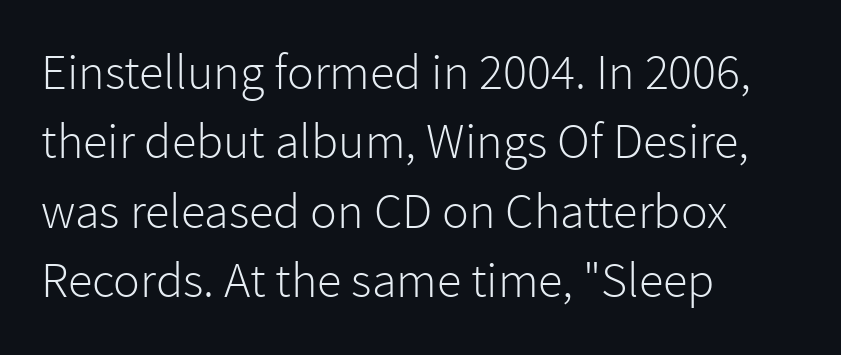
{"serif": "no", "italic": "no", "bold": "no", "weight": "light", "width": "normal", "stroke_contrast": "low", "x_height": "medium", "monospaced": "no", "underline": "no", "align": "left", "line_spacing": "normal", "line_spacing_ratio": 1.39, "letter_spacing": "normal", "letter_spacing_em": 0.0, "glyph_px": 50}
